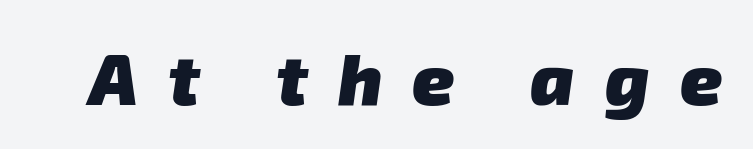
Q: Is the text bold? A: Yes.
Q: Is the typeface a serif or a sans-serif typeface? A: Sans-serif.
Q: Is the text underlined? A: No.
Q: Is the spacing between letters normal or unusually wide? A: Unusually wide.
Q: Width (condensed, normal, or wide)? A: Normal.
Q: Stroke contrast? A: Low.
Q: x-height? A: Medium.
Q: Monospaced? A: No.
